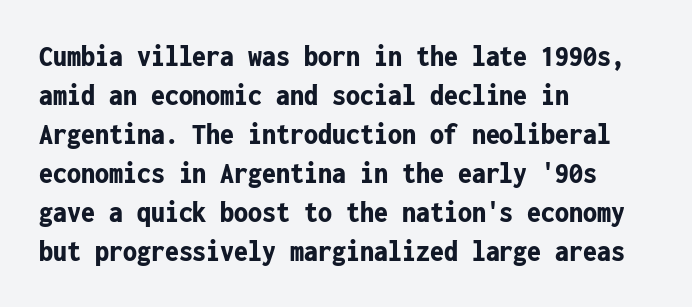
{"serif": "no", "italic": "no", "bold": "yes", "weight": "bold", "width": "condensed", "stroke_contrast": "low", "x_height": "medium", "monospaced": "yes", "underline": "no", "align": "left", "line_spacing": "normal", "line_spacing_ratio": 1.26, "letter_spacing": "normal", "letter_spacing_em": 0.0, "glyph_px": 31}
